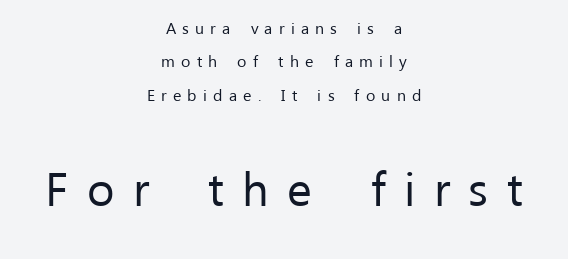
The image shows 47 px regular-weight sans-serif type, upright; set centered, loose line spacing (2.08x), unusually wide letter spacing (+0.39 em), not underlined; the second (bottom) block is 2.94x larger; low stroke contrast and a medium x-height.
